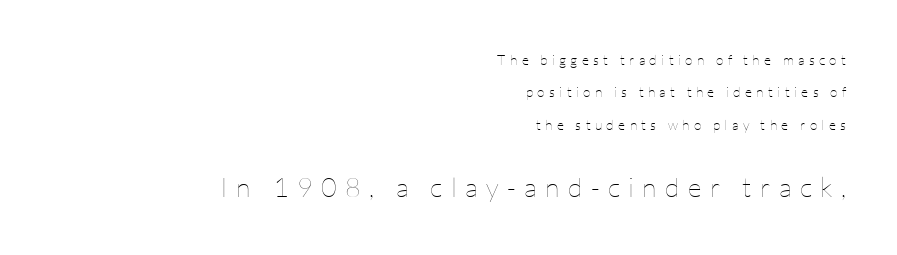
Compared with typical body copy, the letter spacing here is much looser. The letterforms sit at book weight or below. The passage shown begins with its smaller block and ends with its larger one. No italicization has been applied; the sample stays upright.
